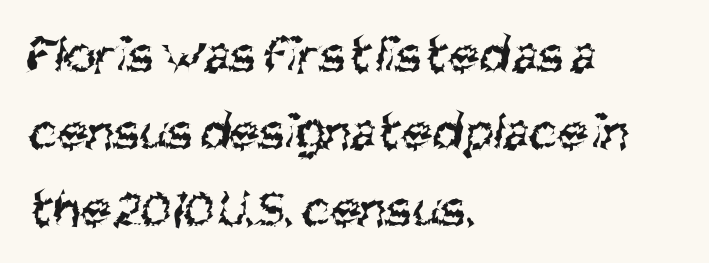
Q: Is the text bold? A: No.
Q: Is the typeface a serif or a sans-serif typeface? A: Sans-serif.
Q: Is the text underlined? A: No.
Q: How is the paragraph aligned? A: Left-aligned.
Q: Is the spacing between letters normal or unusually wide? A: Normal.
Q: Is the spacing between lines tight, normal or loose? A: Normal.
Q: Width (condensed, normal, or wide)? A: Condensed.
Q: Stroke contrast? A: Medium.
Q: x-height? A: Large.
Q: Monospaced? A: No.
